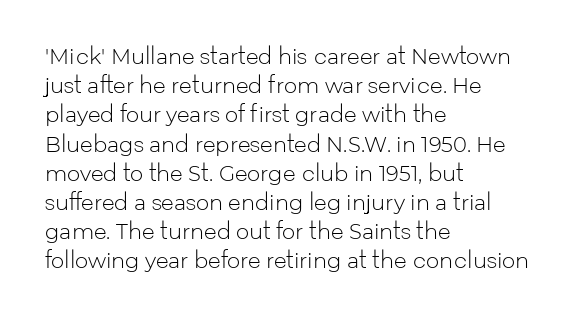
The image shows 21 px text type, upright; set left-aligned, normal line spacing (1.39x), normal letter spacing, not underlined.
